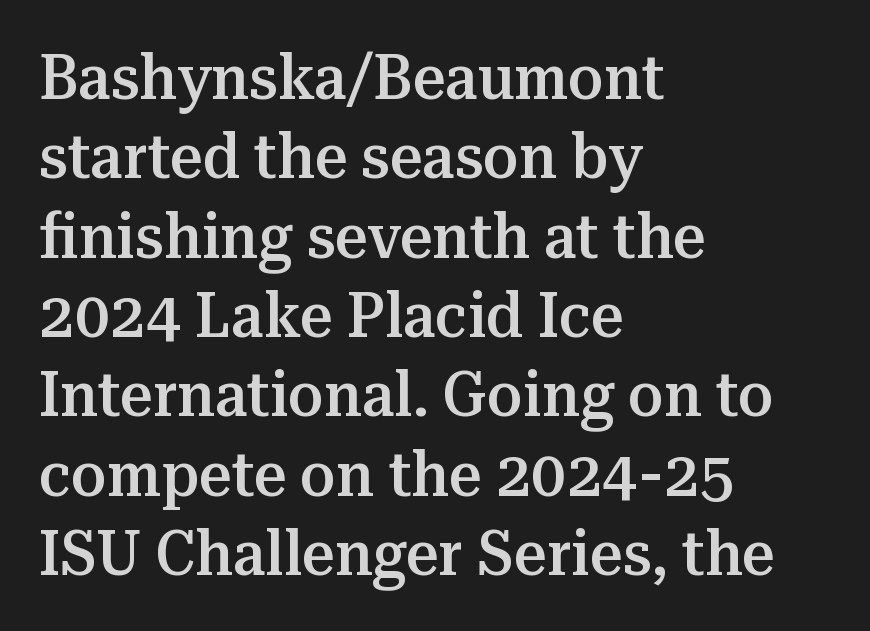
Q: Is the text bold? A: Semi-bold.
Q: Is the text italic (slanted)? A: No, it is upright.
Q: Is the typeface a serif or a sans-serif typeface? A: Serif.
Q: Is the text underlined? A: No.
Q: How is the paragraph aligned? A: Left-aligned.
Q: Is the spacing between letters normal or unusually wide? A: Normal.
Q: Width (condensed, normal, or wide)? A: Normal.
Q: Stroke contrast? A: Medium.
Q: x-height? A: Medium.
Q: Monospaced? A: No.
